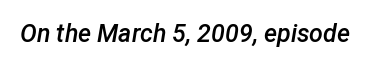
Q: Is the text bold? A: Semi-bold.
Q: Is the text italic (slanted)? A: Yes, it leans right by about 12 degrees.
Q: Is the text underlined? A: No.
Q: Is the spacing between letters normal or unusually wide? A: Normal.
